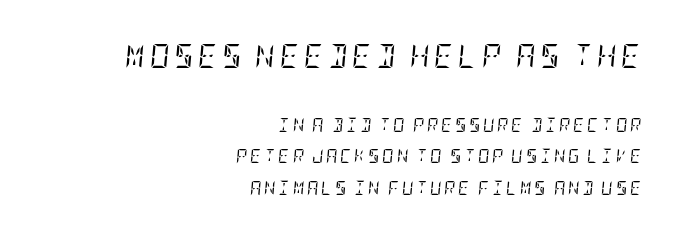
The area under the type is left untouched. Large over small — that's the arrangement of the two blocks here. On a weight scale, this lands at 450 or below. The setting favours the right margin, as signatures and pull-quotes sometimes do.
